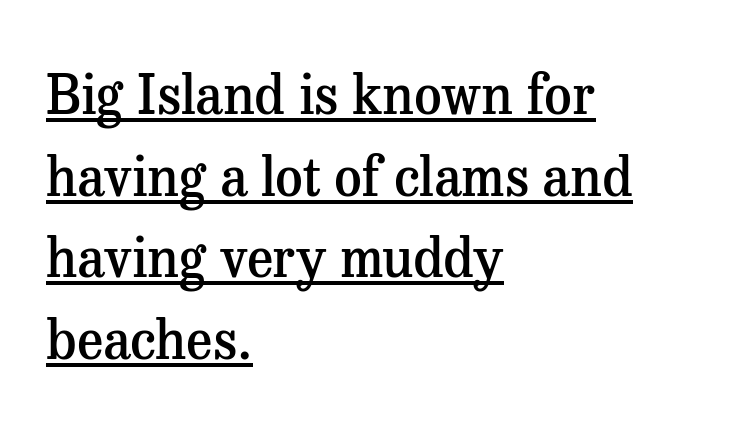
{"serif": "yes", "italic": "no", "bold": "semi", "weight": "semibold", "width": "normal", "stroke_contrast": "medium", "x_height": "medium", "monospaced": "no", "underline": "yes", "align": "left", "line_spacing": "normal", "line_spacing_ratio": 1.51, "letter_spacing": "normal", "letter_spacing_em": 0.0, "glyph_px": 54}
